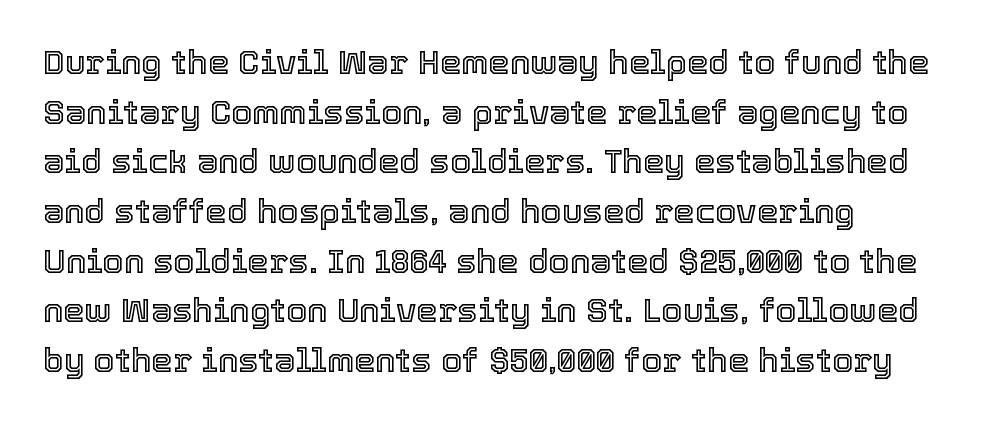
Evenly set lines give the paragraph a standard silhouette. Inter-character spacing is left at the font's built-in metrics. The letters stand straight up with perfectly vertical stems. Descenders are the only things crossing below the line. The rendering uses natural spacing where letterforms have individual widths.
